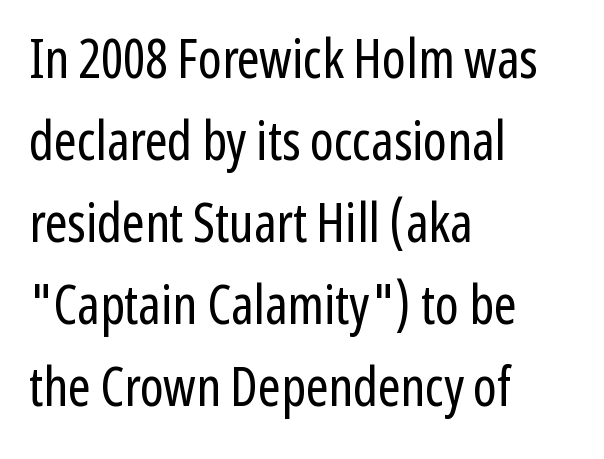
Q: Is the text bold? A: No.
Q: Is the text italic (slanted)? A: No, it is upright.
Q: Is the typeface a serif or a sans-serif typeface? A: Sans-serif.
Q: Is the text underlined? A: No.
Q: How is the paragraph aligned? A: Left-aligned.
Q: Is the spacing between letters normal or unusually wide? A: Normal.
Q: Is the spacing between lines tight, normal or loose? A: Normal.
Q: Width (condensed, normal, or wide)? A: Condensed.
Q: Stroke contrast? A: Low.
Q: x-height? A: Medium.
Q: Monospaced? A: No.
